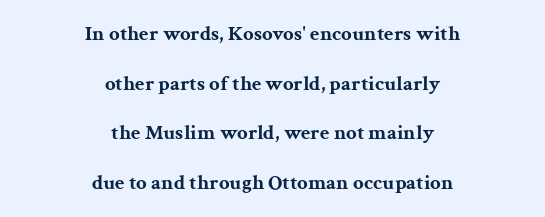
{"italic": "no", "bold": "yes", "underline": "no", "align": "center", "line_spacing": "loose", "line_spacing_ratio": 2.36, "letter_spacing": "normal", "letter_spacing_em": 0.0, "glyph_px": 21}
